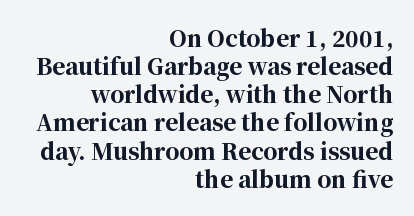
Q: Is the text bold? A: Yes.
Q: Is the text italic (slanted)? A: No, it is upright.
Q: Is the text underlined? A: No.
Q: How is the paragraph aligned? A: Right-aligned.
Q: Is the spacing between letters normal or unusually wide? A: Normal.
Q: Is the spacing between lines tight, normal or loose? A: Normal.
